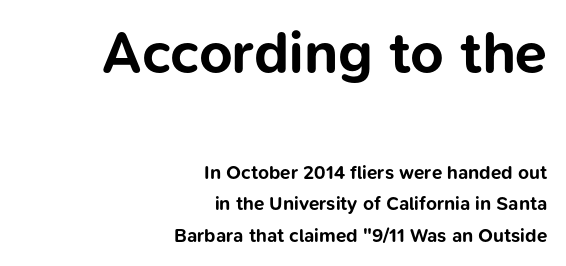
The image shows 58 px bold sans-serif type, upright; set right-aligned, normal line spacing (1.65x), normal letter spacing, not underlined; the first (top) block is 3.05x larger; low stroke contrast and a medium x-height.
